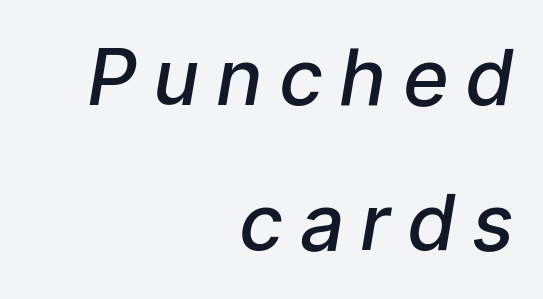
The image shows 78 px semibold sans-serif type; set right-aligned, line spacing 1.86x, unusually wide letter spacing (+0.21 em), not underlined; low stroke contrast and a medium x-height.
